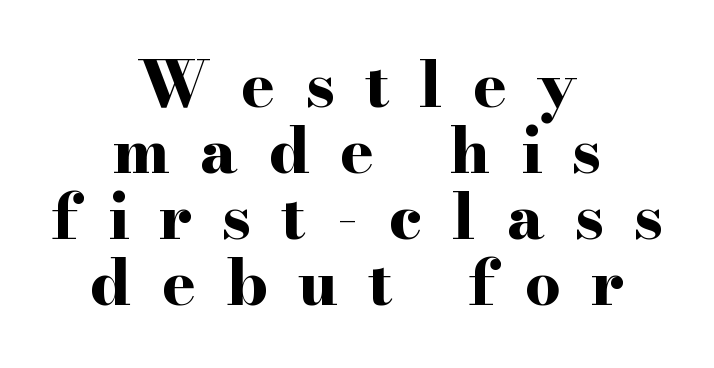
The image shows 63 px bold, wide serif type, upright; set centered, tight line spacing (1.05x), unusually wide letter spacing (+0.48 em), not underlined; high stroke contrast and a small x-height.
